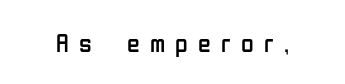
{"italic": "no", "bold": "no", "underline": "no", "letter_spacing": "wide", "letter_spacing_em": 0.39, "glyph_px": 26}
